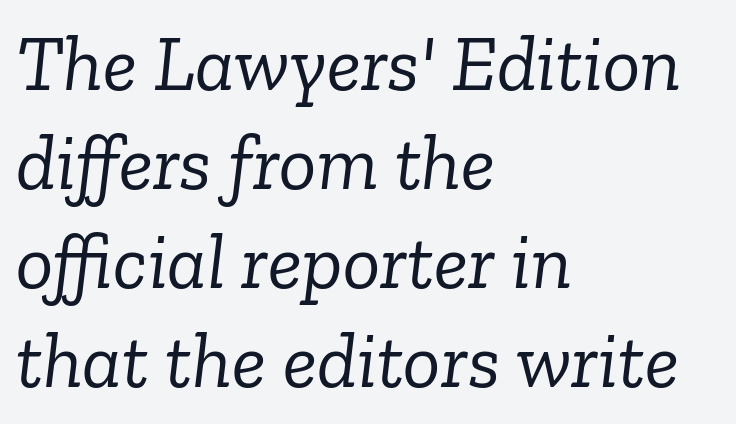
{"serif": "yes", "italic": "yes", "lean": "right", "slant_degrees": 6, "bold": "no", "weight": "light", "width": "normal", "stroke_contrast": "low", "x_height": "medium", "monospaced": "no", "underline": "no", "align": "left", "line_spacing": "normal", "line_spacing_ratio": 1.27, "letter_spacing": "normal", "letter_spacing_em": 0.0, "glyph_px": 78}
